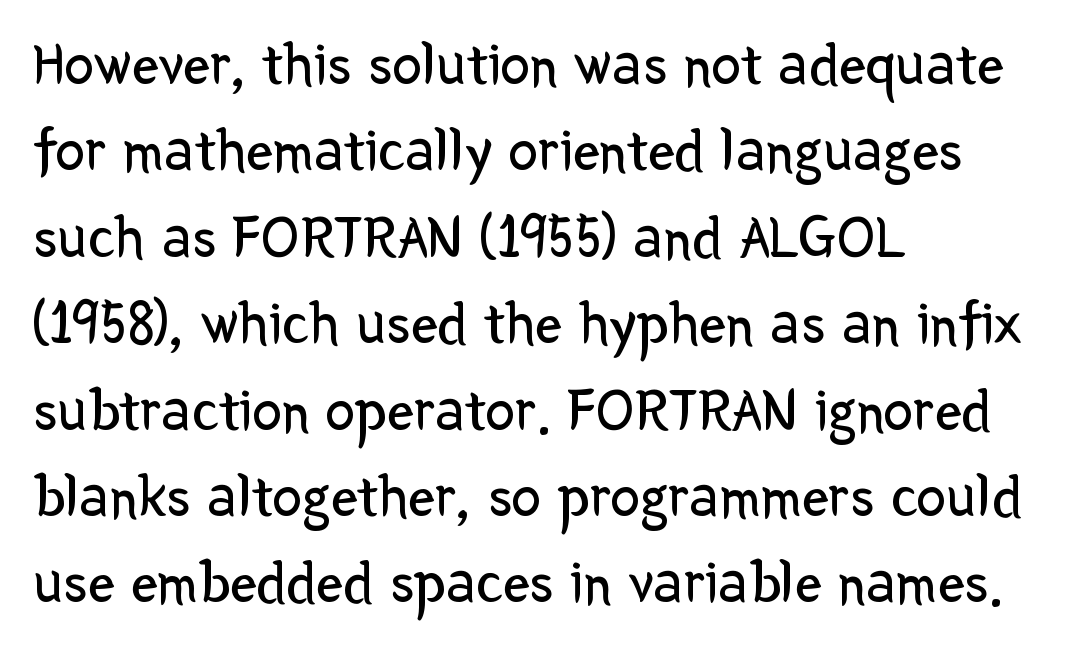
{"serif": "no", "italic": "no", "bold": "no", "weight": "regular", "width": "normal", "stroke_contrast": "low", "x_height": "medium", "monospaced": "no", "underline": "no", "align": "left", "line_spacing": "normal", "line_spacing_ratio": 1.44, "letter_spacing": "normal", "letter_spacing_em": 0.0, "glyph_px": 60}
